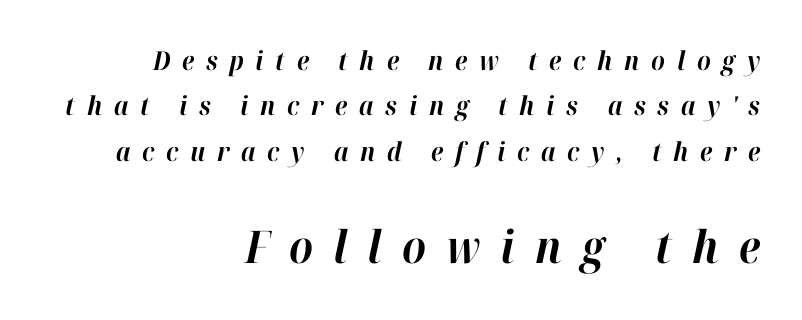
Q: Is the text bold? A: Yes.
Q: Is the text italic (slanted)? A: Yes, it leans right by about 12 degrees.
Q: Is the text underlined? A: No.
Q: How is the paragraph aligned? A: Right-aligned.
Q: Is the spacing between letters normal or unusually wide? A: Unusually wide.
Q: Which block of text is set in a larger size, the first (top) or the second (bottom)? A: The second (bottom) one.
Q: Width (condensed, normal, or wide)? A: Normal.
Q: Stroke contrast? A: High.
Q: x-height? A: Medium.
Q: Monospaced? A: No.
